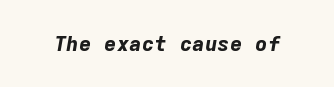
Q: Is the text bold? A: Yes.
Q: Is the text italic (slanted)? A: Yes, it leans right by about 9 degrees.
Q: Is the text underlined? A: No.
Q: Is the spacing between letters normal or unusually wide? A: Normal.
